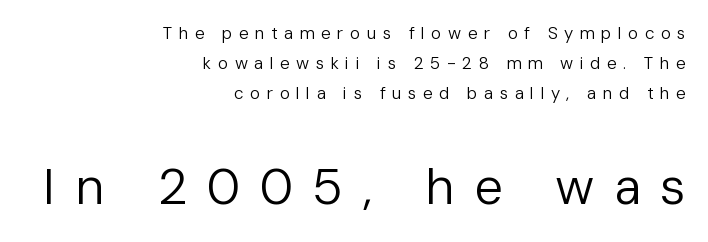
Q: Is the text bold? A: No.
Q: Is the text italic (slanted)? A: No, it is upright.
Q: Is the typeface a serif or a sans-serif typeface? A: Sans-serif.
Q: Is the text underlined? A: No.
Q: How is the paragraph aligned? A: Right-aligned.
Q: Is the spacing between letters normal or unusually wide? A: Unusually wide.
Q: Which block of text is set in a larger size, the first (top) or the second (bottom)? A: The second (bottom) one.
Q: Width (condensed, normal, or wide)? A: Normal.
Q: Stroke contrast? A: Low.
Q: x-height? A: Medium.
Q: Monospaced? A: No.
